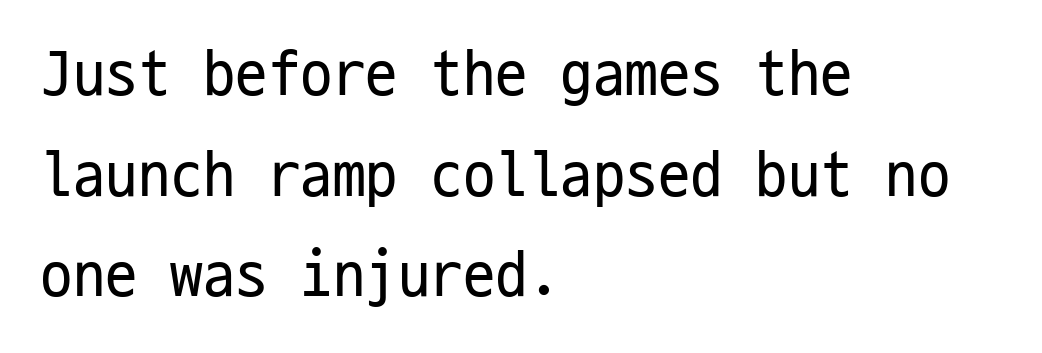
{"serif": "no", "italic": "no", "bold": "no", "weight": "regular", "width": "condensed", "stroke_contrast": "low", "x_height": "medium", "monospaced": "yes", "underline": "no", "align": "left", "line_spacing": "normal", "line_spacing_ratio": 1.55, "letter_spacing": "normal", "letter_spacing_em": 0.0, "glyph_px": 65}
